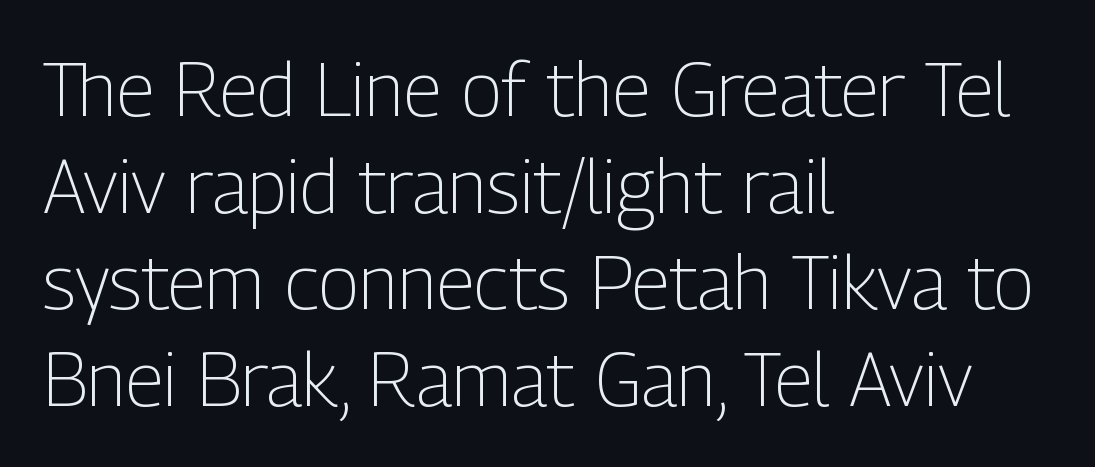
Spacing verdict: proportional, widths tailored to each character. The typesetting does not lean heavy: it is not bold. A classic flush-left, rag-right setting is used for this passage. This sample uses an upright cut, with every glyph sitting square on the baseline. Students, note that the glyphs here touch the page at normal intervals.
